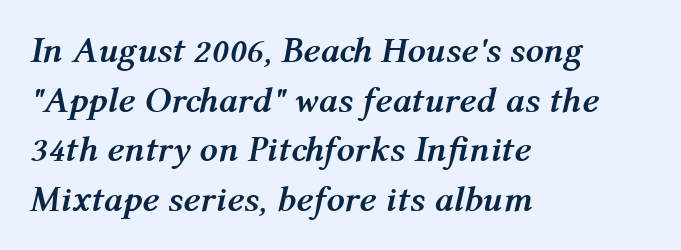
In terms of weight, the rendering is a true, heavy bold. Looking at the ascenders, they clearly lean. Character widths vary here, with narrow letters taking less room than wide ones. Visually the block forms a straight wall on the left and a jagged coastline on the right. Decoration check: the copy has no underline. Letter spacing: default.
